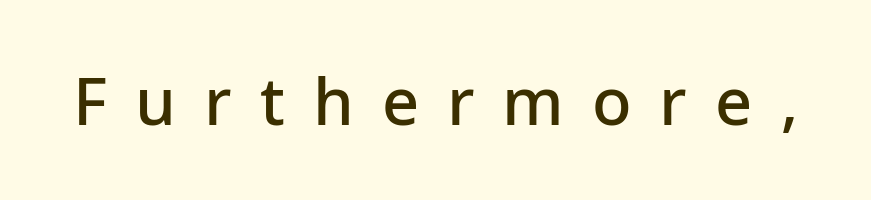
The image shows 65 px semibold sans-serif type, upright; set unusually wide letter spacing (+0.43 em), not underlined; low stroke contrast and a medium x-height.
